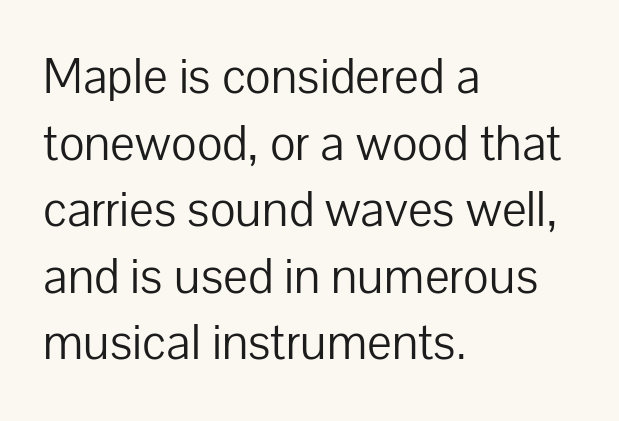
The image shows 52 px light sans-serif type, upright; set left-aligned, normal line spacing (1.28x), normal letter spacing, not underlined; low stroke contrast and a medium x-height.
